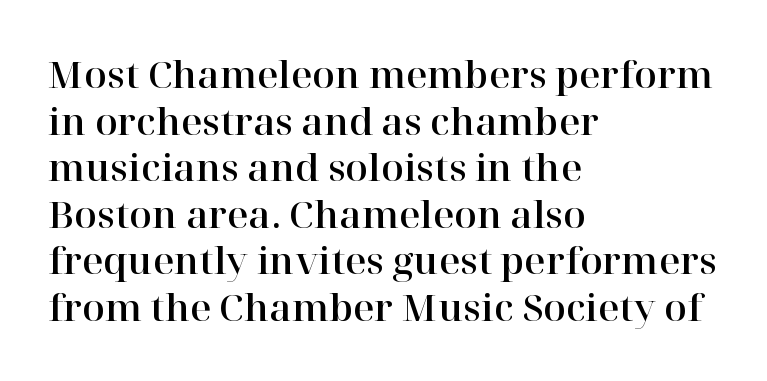
The image shows 37 px serif type, upright; set left-aligned, normal line spacing (1.26x), normal letter spacing, not underlined; high stroke contrast and a medium x-height.
